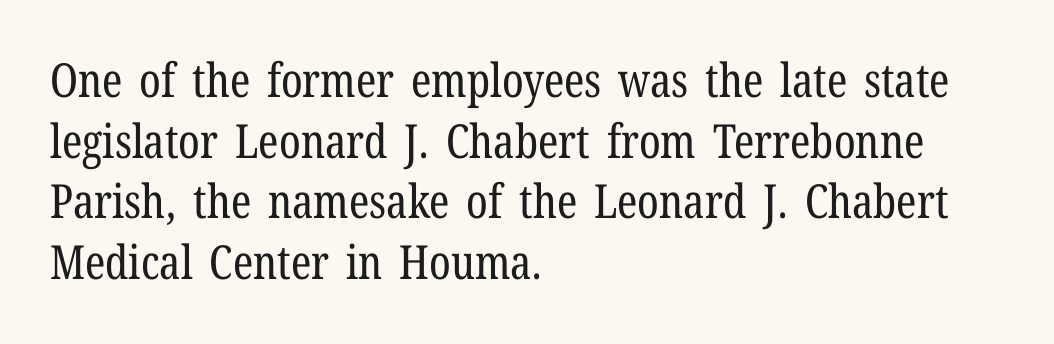
{"serif": "yes", "italic": "no", "bold": "no", "weight": "regular", "width": "condensed", "stroke_contrast": "low", "x_height": "medium", "monospaced": "no", "underline": "no", "align": "left", "line_spacing": "normal", "line_spacing_ratio": 1.29, "letter_spacing": "normal", "letter_spacing_em": 0.0, "glyph_px": 47}
